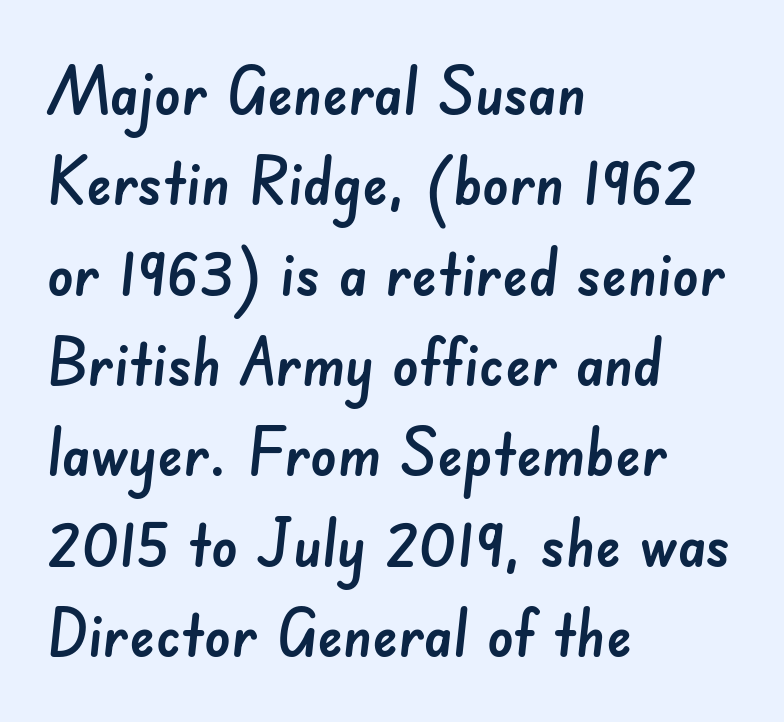
The image shows 65 px sans-serif type; set left-aligned, normal line spacing (1.39x), normal letter spacing, not underlined; low stroke contrast and a small x-height.
